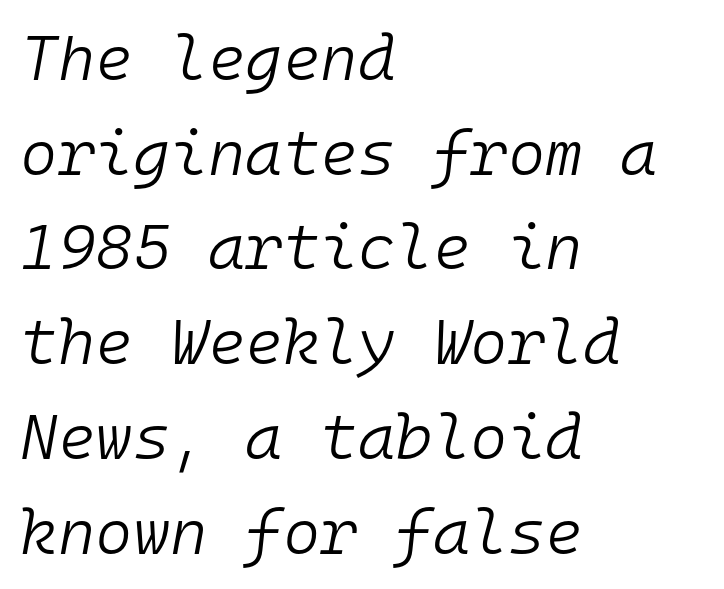
Q: Is the text bold? A: No.
Q: Is the text italic (slanted)? A: Yes, it leans right by about 10 degrees.
Q: Is the text underlined? A: No.
Q: How is the paragraph aligned? A: Left-aligned.
Q: Is the spacing between letters normal or unusually wide? A: Normal.
Q: Is the spacing between lines tight, normal or loose? A: Normal.
Q: Width (condensed, normal, or wide)? A: Normal.
Q: Stroke contrast? A: Low.
Q: x-height? A: Medium.
Q: Monospaced? A: Yes.
